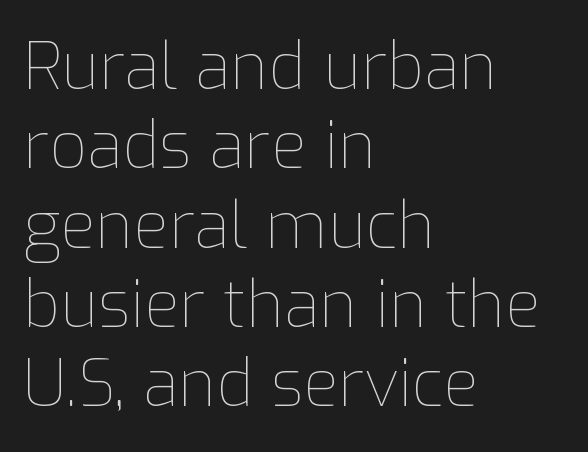
{"italic": "no", "bold": "no", "weight": "thin", "width": "normal", "stroke_contrast": "low", "x_height": "medium", "monospaced": "no", "underline": "no", "align": "left", "line_spacing_ratio": 1.22, "letter_spacing": "normal", "letter_spacing_em": 0.0, "glyph_px": 65}
